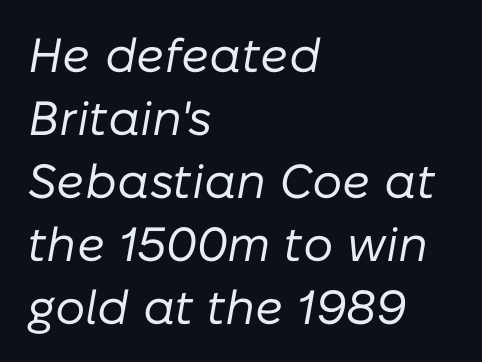
Q: Is the text bold? A: No.
Q: Is the text italic (slanted)? A: Yes, it leans right by about 10 degrees.
Q: Is the text underlined? A: No.
Q: How is the paragraph aligned? A: Left-aligned.
Q: Is the spacing between letters normal or unusually wide? A: Normal.
Q: Is the spacing between lines tight, normal or loose? A: Normal.
Q: Width (condensed, normal, or wide)? A: Normal.
Q: Stroke contrast? A: Low.
Q: x-height? A: Medium.
Q: Monospaced? A: No.
